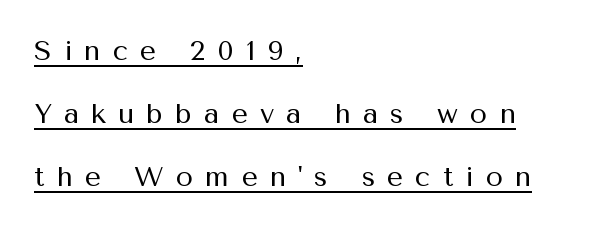
{"serif": "no", "italic": "no", "bold": "no", "weight": "regular", "width": "normal", "stroke_contrast": "medium", "x_height": "medium", "monospaced": "no", "underline": "yes", "align": "left", "line_spacing": "loose", "line_spacing_ratio": 2.25, "letter_spacing": "wide", "letter_spacing_em": 0.43, "glyph_px": 28}
